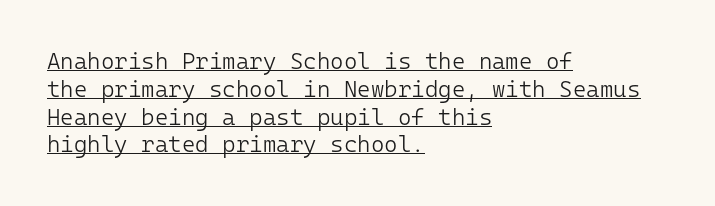
{"italic": "no", "bold": "no", "underline": "yes", "align": "left", "line_spacing_ratio": 1.21, "letter_spacing": "normal", "letter_spacing_em": 0.0, "glyph_px": 23}
